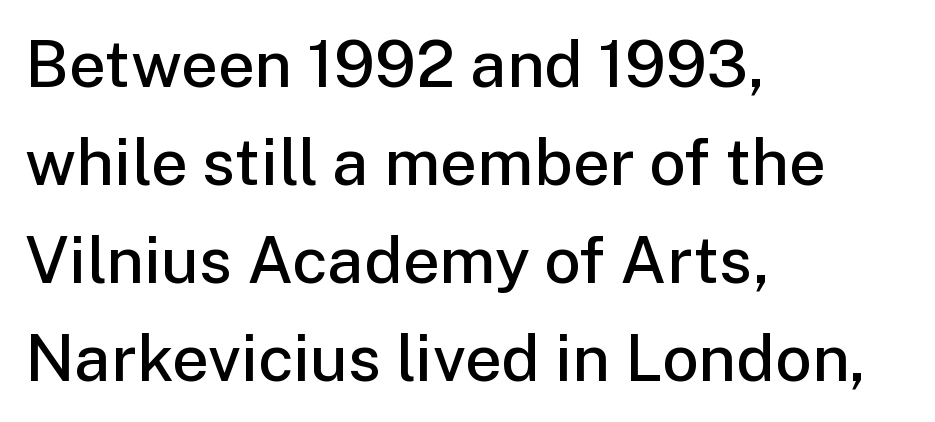
The image shows 65 px semibold sans-serif type, upright; set left-aligned, normal line spacing (1.51x), normal letter spacing, not underlined; low stroke contrast and a medium x-height.
